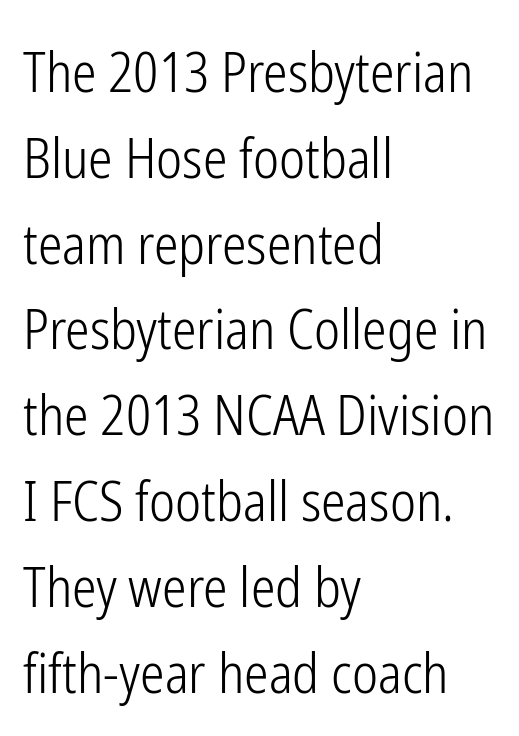
How are the letters spaced? Ordinarily, with no added tracking. The foot of each line stays bare and open. Typeset ragged right — the left edge is the straight one. The typesetting does not lean heavy: it is not bold. The passage shown stacks its lines at a standard gap. Do the letters lean? They stand straight.
